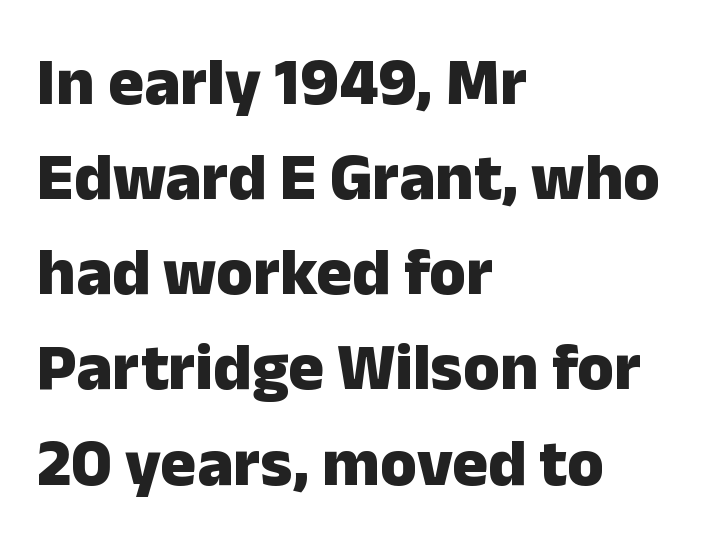
The image shows 67 px heavy sans-serif type, upright; set left-aligned, normal line spacing (1.42x), normal letter spacing, not underlined; low stroke contrast and a medium x-height.
